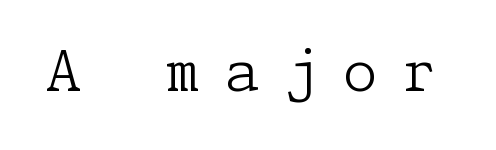
Q: Is the text bold? A: No.
Q: Is the text italic (slanted)? A: No, it is upright.
Q: Is the typeface a serif or a sans-serif typeface? A: Serif.
Q: Is the text underlined? A: No.
Q: Is the spacing between letters normal or unusually wide? A: Unusually wide.
Q: Width (condensed, normal, or wide)? A: Normal.
Q: Stroke contrast? A: Low.
Q: x-height? A: Medium.
